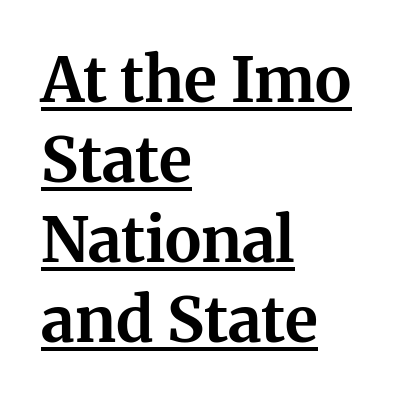
A typesetter would call this leading conventional body-copy spacing. Is this a fixed-width face? No — the glyphs have proportional, varying widths. In designer terms, the underline attribute is active on this setting. In terms of letterform style, serifs are clearly present.
